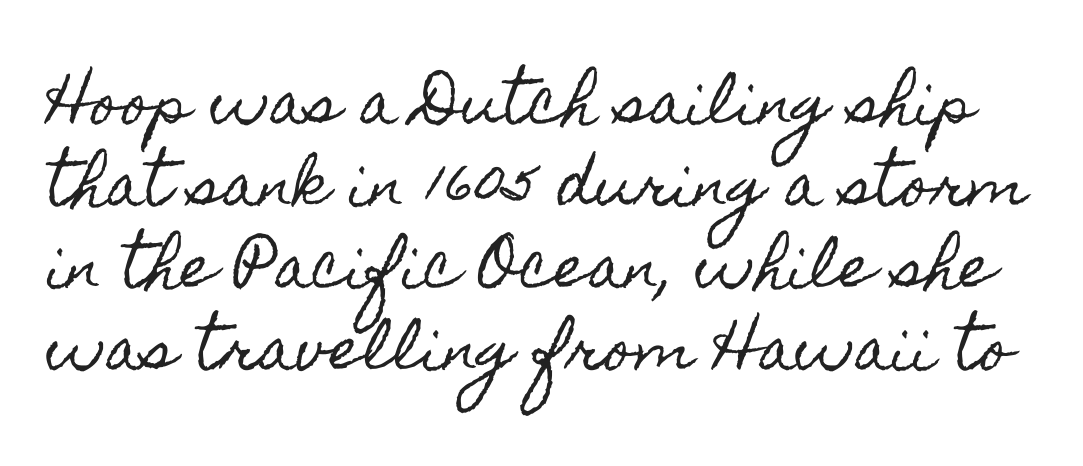
The image shows 57 px condensed type; set normal line spacing (1.44x), normal letter spacing, not underlined; a small x-height.
